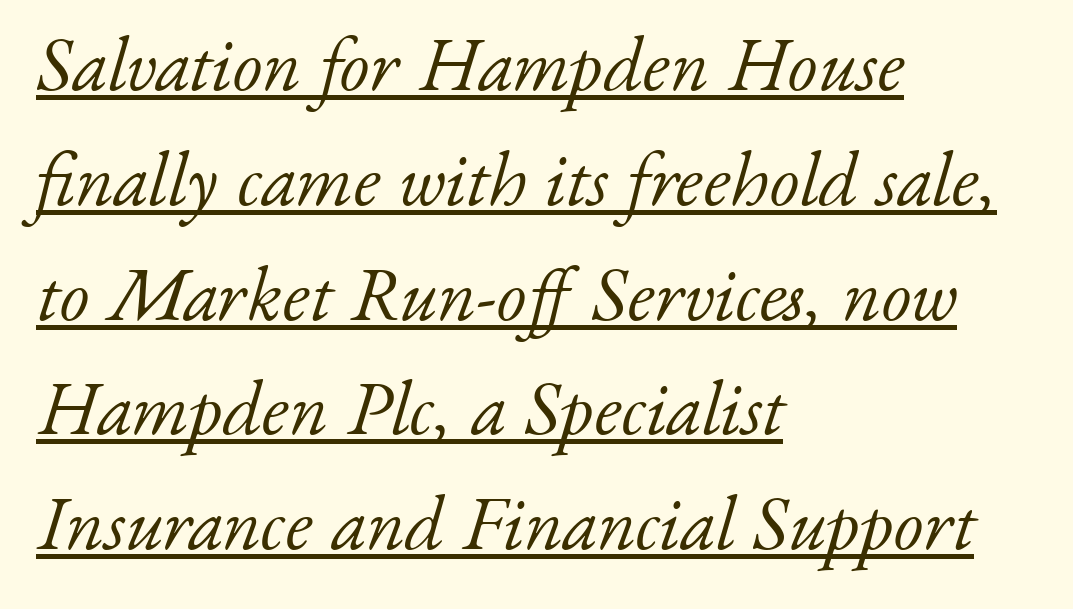
The image shows 76 px light serif type, italic (leaning right); set left-aligned, normal line spacing (1.51x), normal letter spacing, underlined; low stroke contrast and a small x-height.
